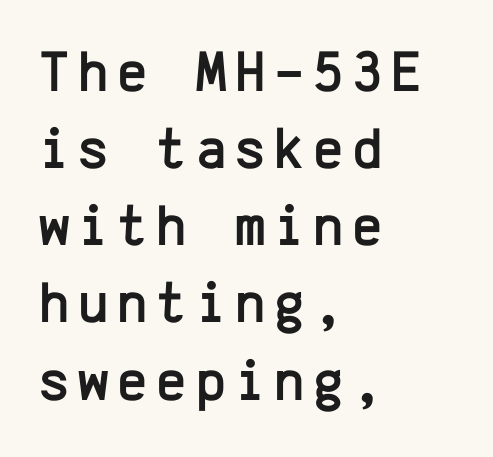
{"serif": "no", "italic": "no", "width": "normal", "stroke_contrast": "low", "x_height": "medium", "monospaced": "yes", "underline": "no", "align": "left", "line_spacing": "normal", "line_spacing_ratio": 1.33, "glyph_px": 58}
